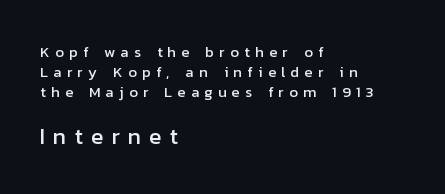
The image shows 23 px text type, upright; set left-aligned, normal line spacing (1.32x), unusually wide letter spacing (+0.35 em), not underlined; the second (bottom) block is 1.53x larger.
